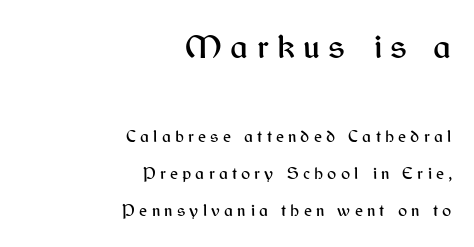
Students, observe: this is what heavily led, spacious text looks like. Loose tracking; the words dissolve into strings of separated letters. In CSS terms this would be text-align: right. Think of a printed novel: that variable character pitch is what you see here. Whoever set this made the first block the dominant, larger element.
